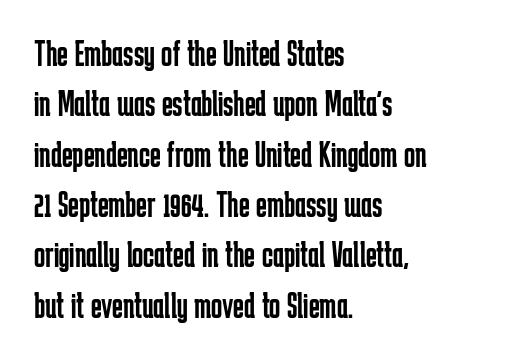
The image shows 37 px regular-weight, condensed sans-serif type, upright; set left-aligned, normal line spacing (1.36x), normal letter spacing, not underlined; low stroke contrast and a medium x-height.
